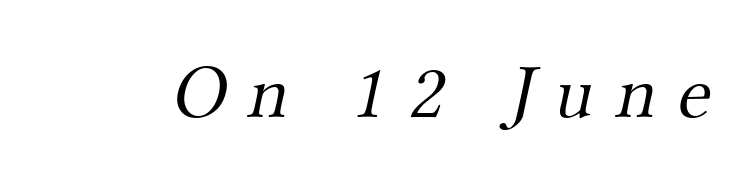
The image shows 77 px light serif type; set unusually wide letter spacing (+0.28 em), not underlined; medium stroke contrast and a small x-height.
